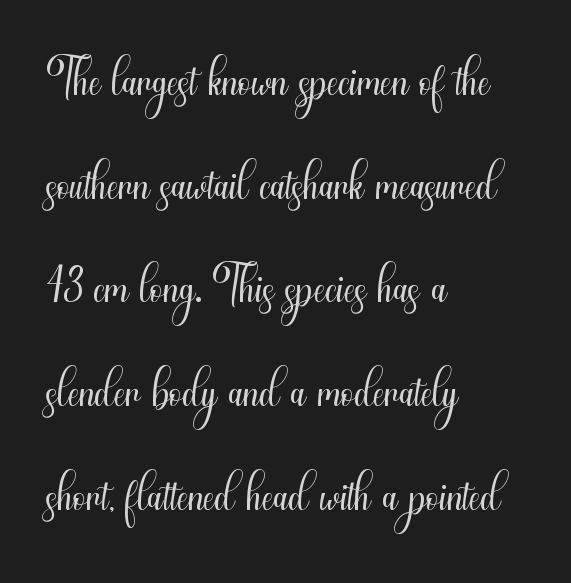
The image shows 73 px light, condensed sans-serif type; set left-aligned, normal line spacing (1.42x), normal letter spacing, not underlined; medium stroke contrast and a small x-height.
